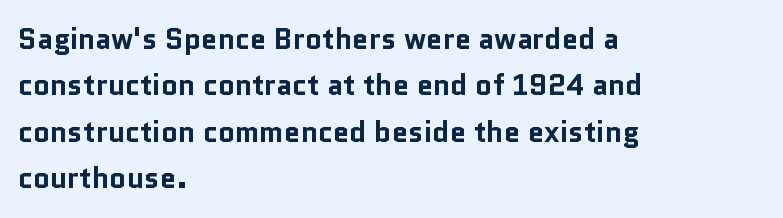
Q: Is the text bold? A: Yes.
Q: Is the text italic (slanted)? A: No, it is upright.
Q: Is the typeface a serif or a sans-serif typeface? A: Sans-serif.
Q: Is the text underlined? A: No.
Q: How is the paragraph aligned? A: Left-aligned.
Q: Is the spacing between letters normal or unusually wide? A: Normal.
Q: Is the spacing between lines tight, normal or loose? A: Normal.
Q: Width (condensed, normal, or wide)? A: Normal.
Q: Stroke contrast? A: Low.
Q: x-height? A: Medium.
Q: Monospaced? A: No.
